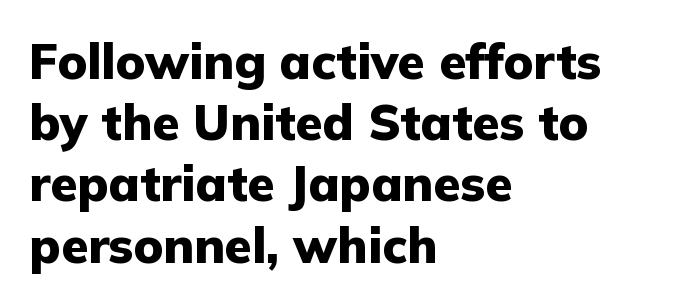
Q: Is the text bold? A: Yes.
Q: Is the text italic (slanted)? A: No, it is upright.
Q: Is the typeface a serif or a sans-serif typeface? A: Sans-serif.
Q: Is the text underlined? A: No.
Q: How is the paragraph aligned? A: Left-aligned.
Q: Is the spacing between letters normal or unusually wide? A: Normal.
Q: Is the spacing between lines tight, normal or loose? A: Normal.
Q: Width (condensed, normal, or wide)? A: Normal.
Q: Stroke contrast? A: Low.
Q: x-height? A: Medium.
Q: Monospaced? A: No.
